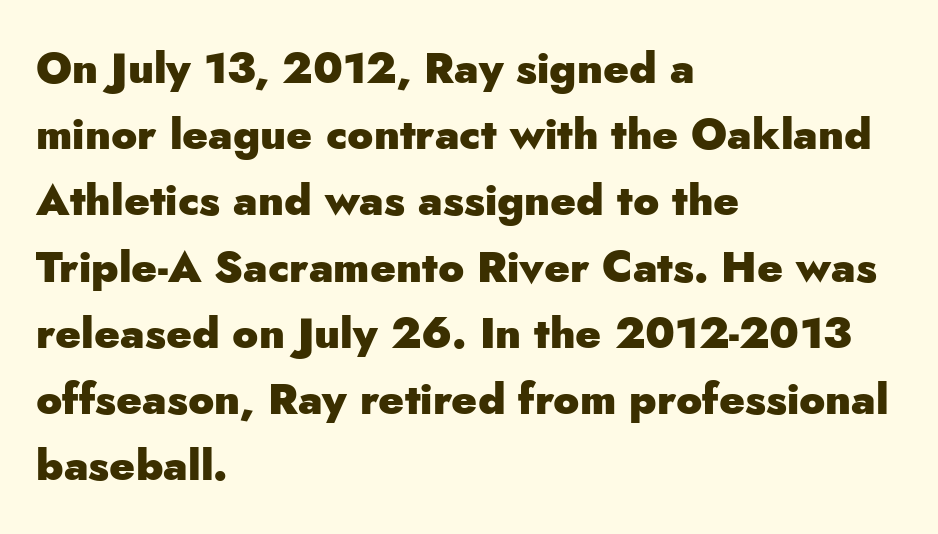
Q: Is the text bold? A: Yes.
Q: Is the text italic (slanted)? A: No, it is upright.
Q: Is the typeface a serif or a sans-serif typeface? A: Sans-serif.
Q: Is the text underlined? A: No.
Q: How is the paragraph aligned? A: Left-aligned.
Q: Is the spacing between letters normal or unusually wide? A: Normal.
Q: Is the spacing between lines tight, normal or loose? A: Normal.
Q: Width (condensed, normal, or wide)? A: Normal.
Q: Stroke contrast? A: Low.
Q: x-height? A: Small.
Q: Monospaced? A: No.
